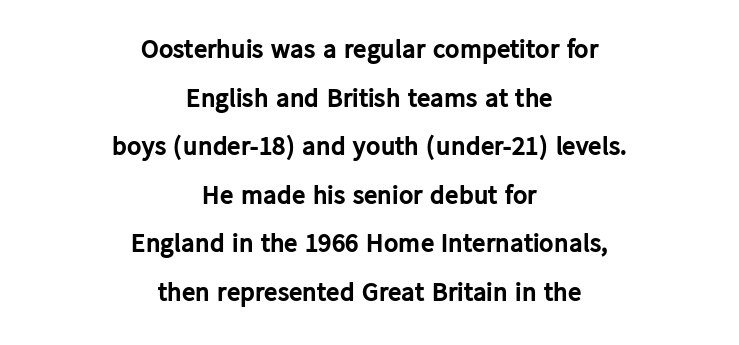
Horizontally, the lines are justified to the midpoint only. Heft: maximum for text — a bold. The letters sit at their default tracking, neither squeezed nor spread. This sample uses an upright cut, with every glyph sitting square on the baseline. Quick note: underline off.
